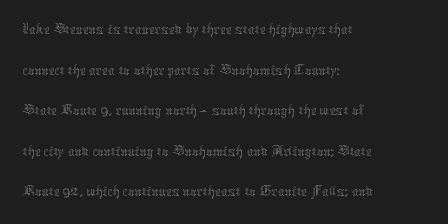
Q: Is the text bold? A: No.
Q: Is the text italic (slanted)? A: No, it is upright.
Q: Is the text underlined? A: No.
Q: How is the paragraph aligned? A: Left-aligned.
Q: Is the spacing between letters normal or unusually wide? A: Normal.
Q: Width (condensed, normal, or wide)? A: Normal.
Q: Stroke contrast? A: Medium.
Q: x-height? A: Medium.
Q: Monospaced? A: No.
